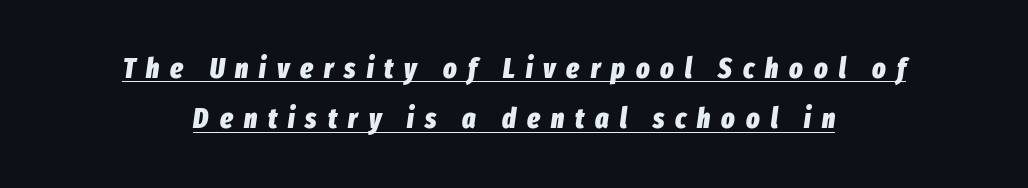
{"italic": "yes", "lean": "right", "slant_degrees": 8, "bold": "yes", "weight": "heavy", "width": "condensed", "stroke_contrast": "low", "x_height": "medium", "monospaced": "no", "underline": "yes", "align": "center", "line_spacing_ratio": 1.8, "letter_spacing": "wide", "letter_spacing_em": 0.39, "glyph_px": 28}
